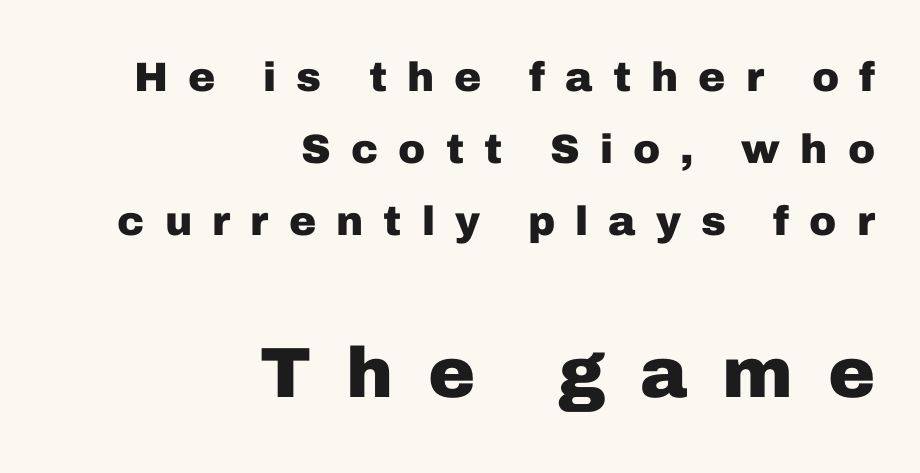
{"serif": "no", "italic": "no", "bold": "yes", "weight": "heavy", "width": "normal", "stroke_contrast": "low", "x_height": "medium", "monospaced": "no", "underline": "no", "align": "right", "line_spacing_ratio": 1.76, "letter_spacing": "wide", "letter_spacing_em": 0.49, "larger_block": "second", "size_ratio": 1.73, "glyph_px": 71}
